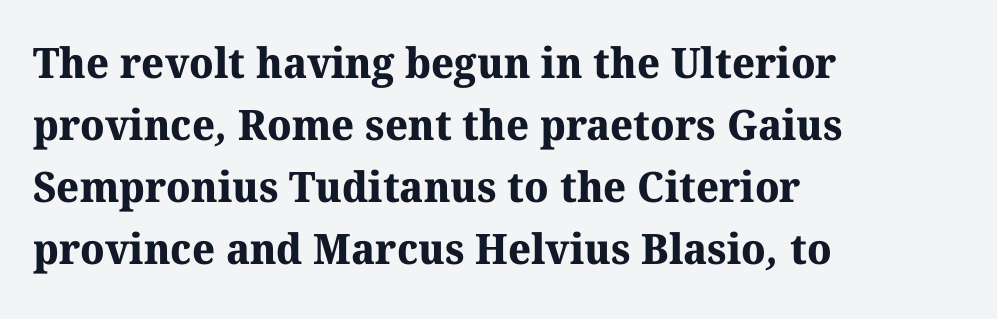
The image shows 42 px bold serif type; set left-aligned, normal line spacing (1.48x), normal letter spacing, not underlined; medium stroke contrast and a medium x-height.
